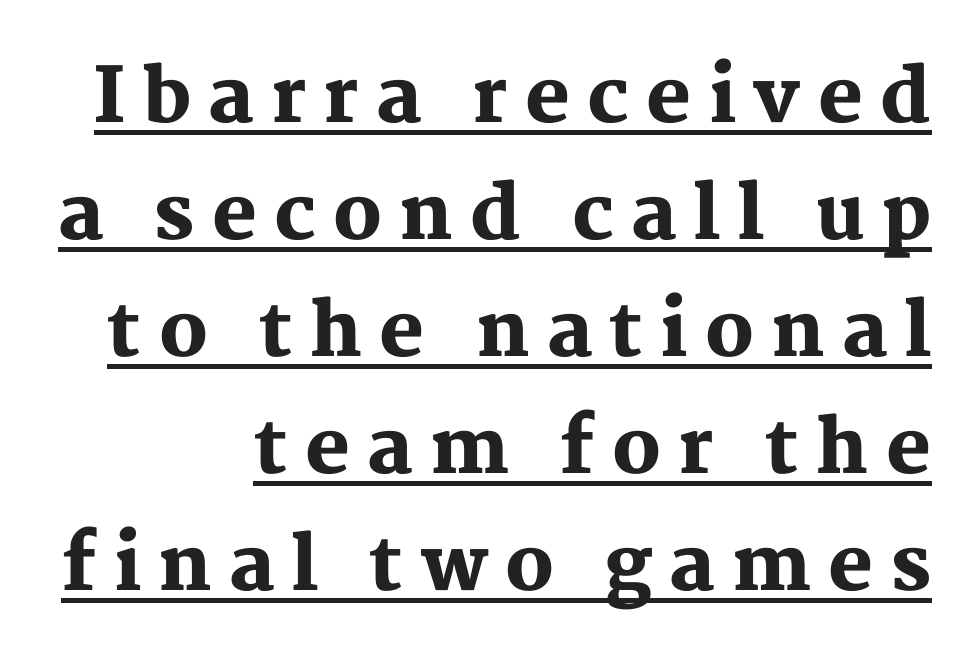
{"serif": "yes", "italic": "no", "bold": "yes", "weight": "heavy", "width": "normal", "stroke_contrast": "medium", "x_height": "medium", "monospaced": "no", "underline": "yes", "align": "right", "line_spacing": "normal", "line_spacing_ratio": 1.56, "letter_spacing": "wide", "letter_spacing_em": 0.23, "glyph_px": 75}
